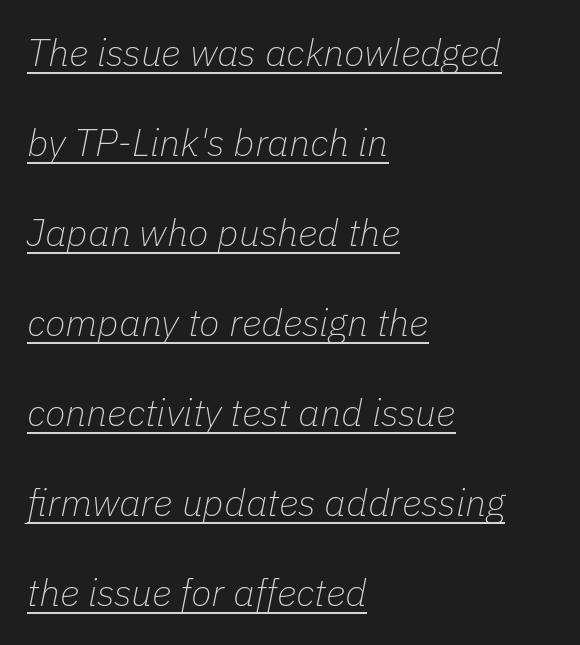
{"italic": "yes", "lean": "right", "slant_degrees": 11, "bold": "no", "weight": "thin", "width": "normal", "stroke_contrast": "low", "x_height": "medium", "monospaced": "no", "underline": "yes", "align": "left", "line_spacing": "loose", "line_spacing_ratio": 2.37, "letter_spacing": "normal", "letter_spacing_em": 0.0, "glyph_px": 38}
